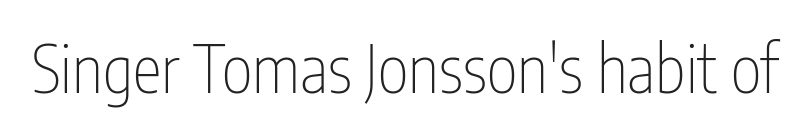
{"serif": "no", "italic": "no", "bold": "no", "weight": "thin", "width": "condensed", "stroke_contrast": "low", "x_height": "medium", "monospaced": "no", "underline": "no", "letter_spacing": "normal", "letter_spacing_em": 0.0, "glyph_px": 66}
